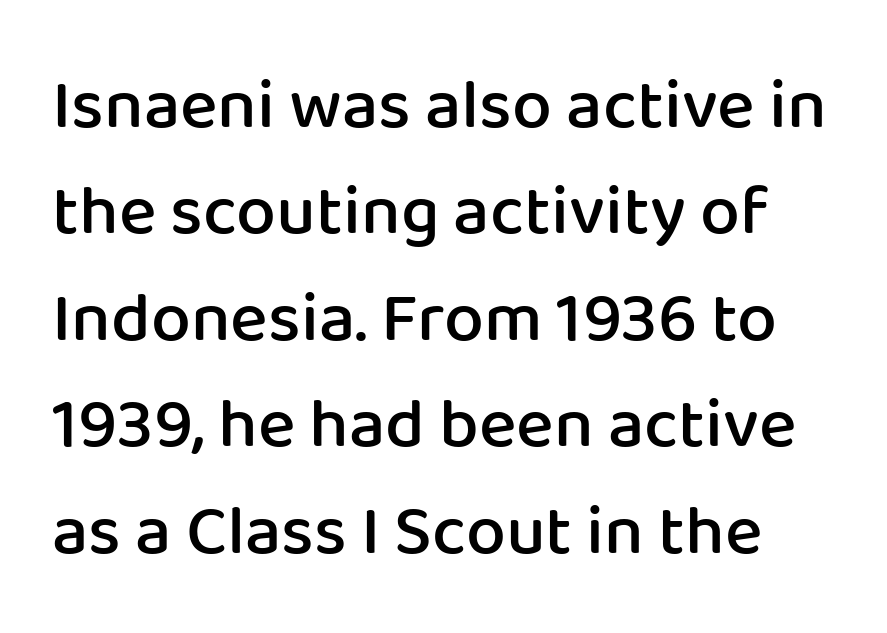
The face used here is proportionally spaced, like ordinary book or web type. Reading down the column, the eye jumps a familiar distance to each next line. Underline: absent. Does extra space separate the letters? No, they use regular spacing.
